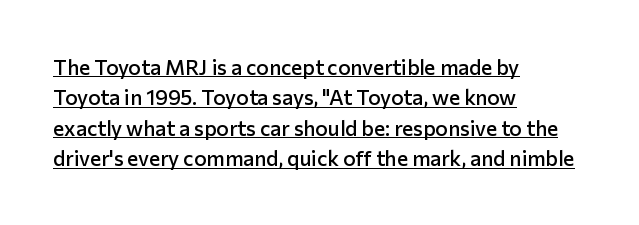
{"italic": "no", "bold": "semi", "underline": "yes", "align": "left", "line_spacing": "normal", "line_spacing_ratio": 1.45, "letter_spacing": "normal", "letter_spacing_em": 0.0, "glyph_px": 21}
